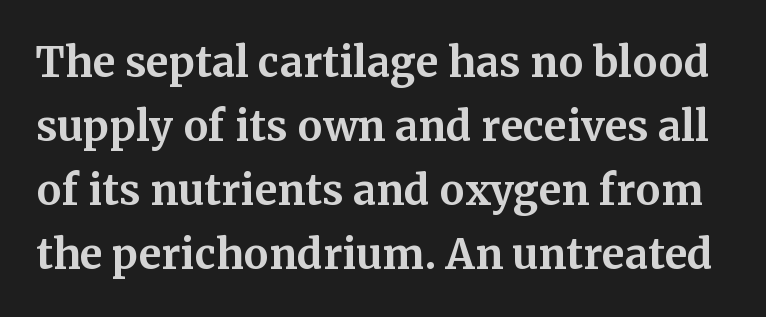
The image shows 41 px bold serif type, upright; set normal line spacing (1.56x), normal letter spacing, not underlined; medium stroke contrast and a medium x-height.
